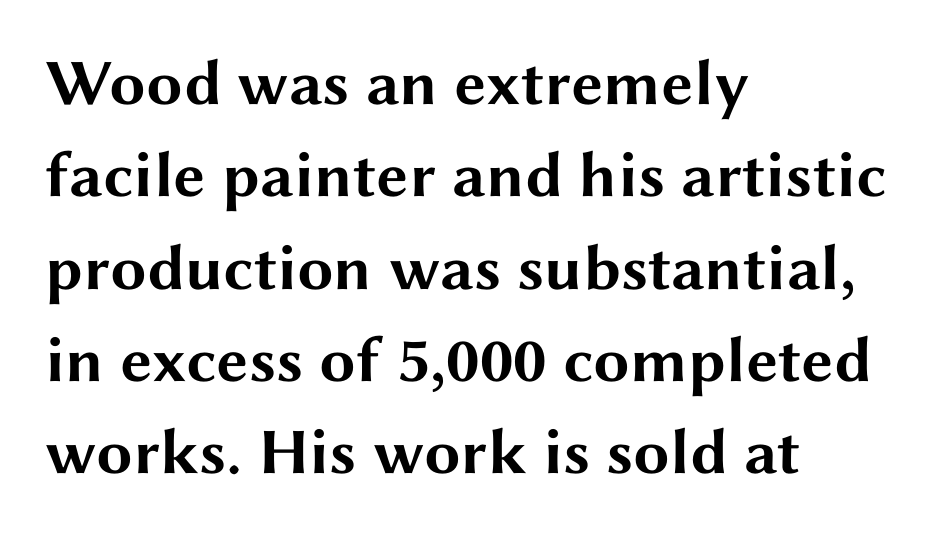
Beneath every word, the page is bare. Compared with a centered layout, this one pins lines to the left instead. How are the letters spaced? Ordinarily, with no added tracking. The type sits square on the baseline with zero lean. Heft: maximum for text — a bold.
